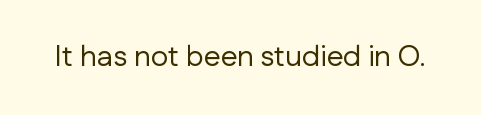
{"serif": "no", "italic": "no", "bold": "no", "weight": "regular", "width": "normal", "stroke_contrast": "low", "x_height": "medium", "monospaced": "no", "underline": "no", "letter_spacing": "normal", "letter_spacing_em": 0.0, "glyph_px": 30}
